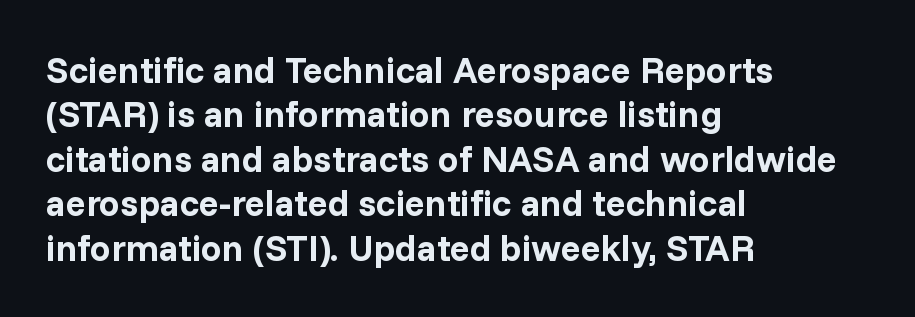
{"serif": "no", "italic": "no", "bold": "yes", "weight": "bold", "width": "normal", "stroke_contrast": "low", "x_height": "medium", "monospaced": "no", "underline": "no", "align": "left", "line_spacing_ratio": 1.2, "letter_spacing": "normal", "letter_spacing_em": 0.0, "glyph_px": 37}
